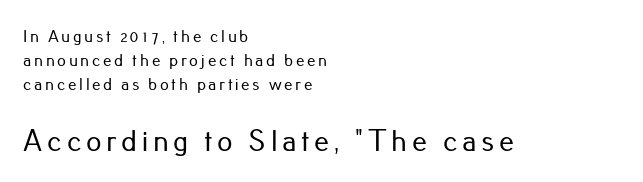
The image shows 30 px sans-serif type, upright; set left-aligned, normal line spacing (1.41x), not underlined; the second (bottom) block is 1.76x larger; low stroke contrast and a small x-height.
